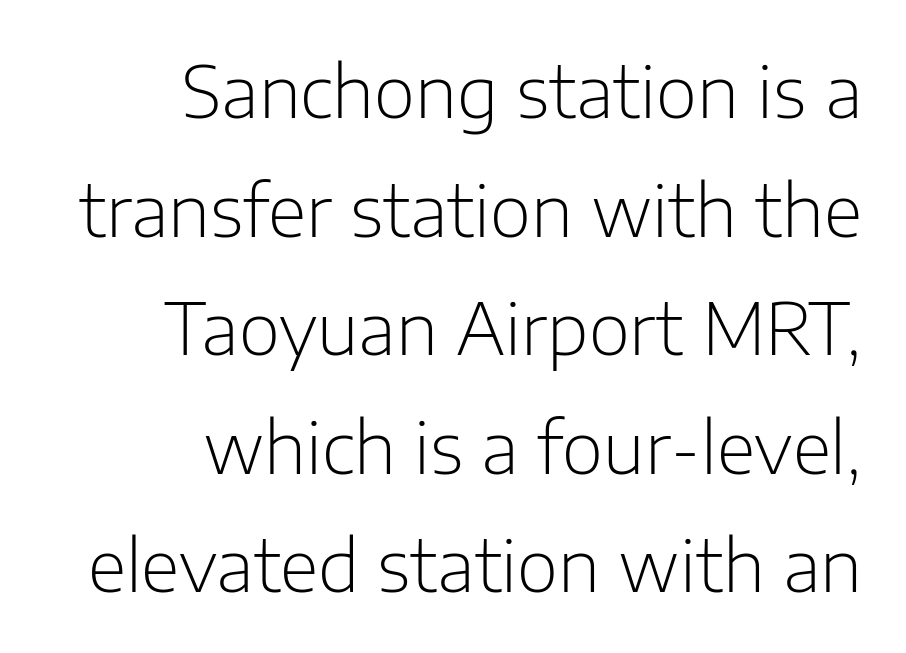
{"serif": "no", "italic": "no", "bold": "no", "weight": "light", "width": "normal", "stroke_contrast": "low", "x_height": "medium", "monospaced": "no", "underline": "no", "align": "right", "line_spacing": "normal", "line_spacing_ratio": 1.67, "letter_spacing": "normal", "letter_spacing_em": 0.0, "glyph_px": 71}
